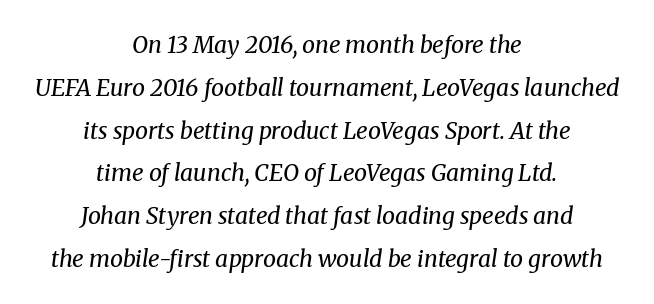
Q: Is the text bold? A: No.
Q: Is the text italic (slanted)? A: Yes, it leans right by about 8 degrees.
Q: Is the text underlined? A: No.
Q: How is the paragraph aligned? A: Centered.
Q: Is the spacing between letters normal or unusually wide? A: Normal.
